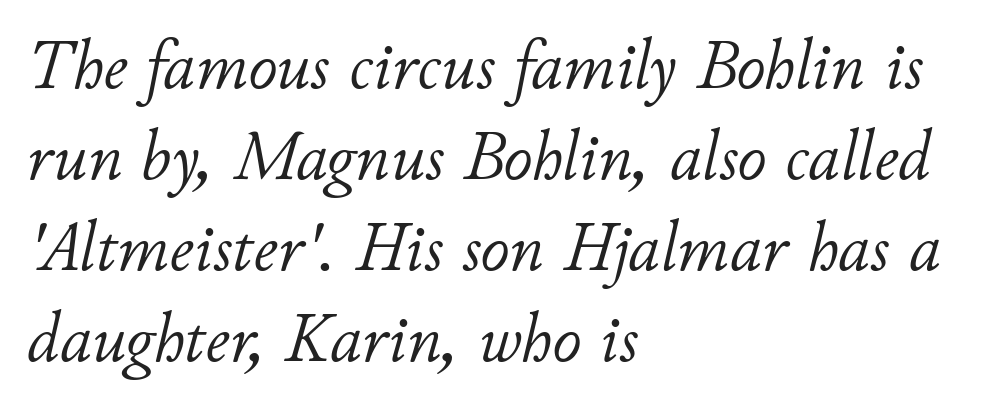
Q: Is the text bold? A: No.
Q: Is the text italic (slanted)? A: Yes, it leans right by about 11 degrees.
Q: Is the text underlined? A: No.
Q: How is the paragraph aligned? A: Left-aligned.
Q: Is the spacing between letters normal or unusually wide? A: Normal.
Q: Is the spacing between lines tight, normal or loose? A: Normal.
Q: Width (condensed, normal, or wide)? A: Normal.
Q: Stroke contrast? A: Low.
Q: x-height? A: Small.
Q: Monospaced? A: No.
